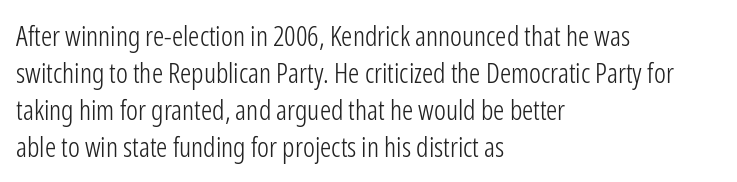
The image shows 28 px light, condensed sans-serif type, upright; set left-aligned, normal line spacing (1.32x), normal letter spacing, not underlined; low stroke contrast and a medium x-height.
